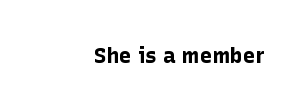
Q: Is the text bold? A: Yes.
Q: Is the text italic (slanted)? A: No, it is upright.
Q: Is the text underlined? A: No.
Q: Is the spacing between letters normal or unusually wide? A: Normal.
